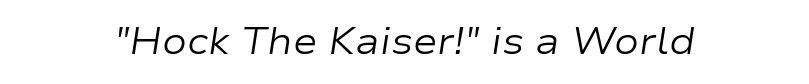
{"italic": "yes", "lean": "right", "slant_degrees": 9, "bold": "no", "weight": "regular", "width": "wide", "stroke_contrast": "low", "x_height": "medium", "monospaced": "no", "underline": "no", "align": "center", "letter_spacing": "normal", "letter_spacing_em": 0.0, "glyph_px": 37}
